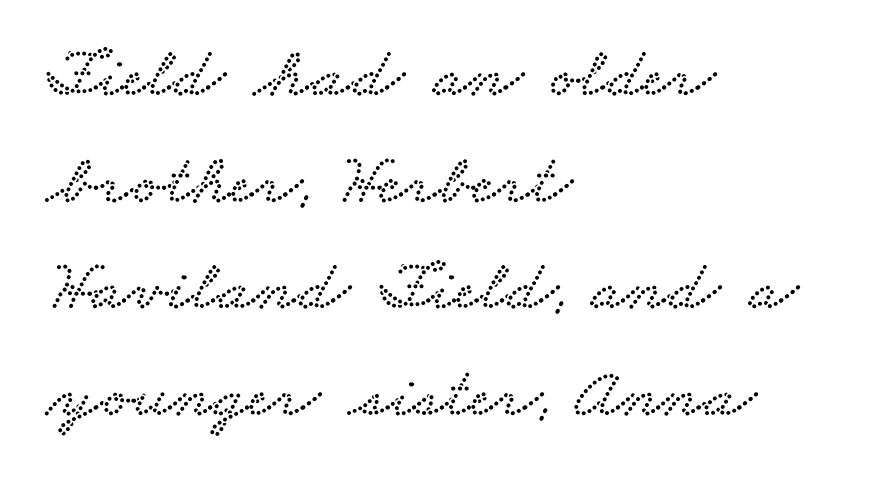
Regarding leading, the lines here are spaced in the standard way. Note the varied advance widths — an 'i' is clearly narrower than an 'm'. Unmarked baselines from the first word to the last. Leftover space on each line is placed entirely after the last word.
